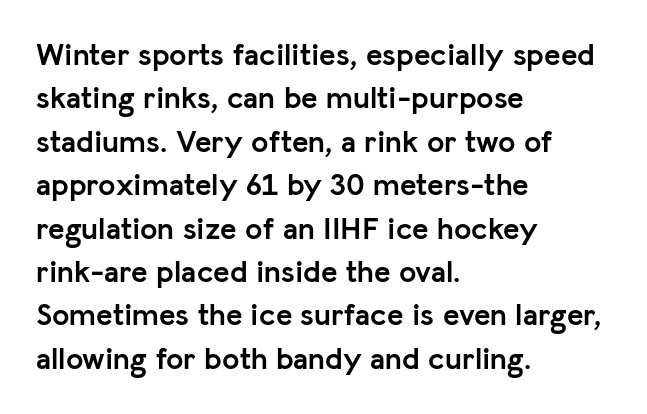
{"serif": "no", "italic": "no", "bold": "yes", "weight": "semibold", "width": "normal", "stroke_contrast": "low", "x_height": "medium", "monospaced": "no", "underline": "no", "align": "left", "line_spacing": "normal", "line_spacing_ratio": 1.4, "letter_spacing": "normal", "letter_spacing_em": 0.0, "glyph_px": 31}
